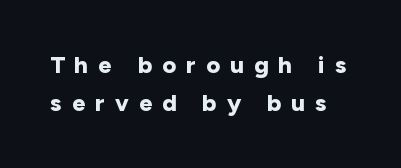
Rendered with straight, roman letterforms. Honestly, the letter spacing is so wide it's the main thing you notice. Weight: bold. Successive baselines arrive at the customary interval.
